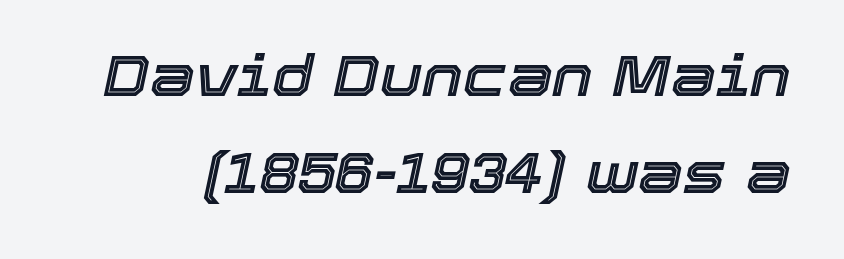
Q: Is the text italic (slanted)? A: Yes, it leans right by about 12 degrees.
Q: Is the text underlined? A: No.
Q: Is the spacing between letters normal or unusually wide? A: Normal.
Q: Width (condensed, normal, or wide)? A: Normal.
Q: x-height? A: Medium.
Q: Monospaced? A: No.
